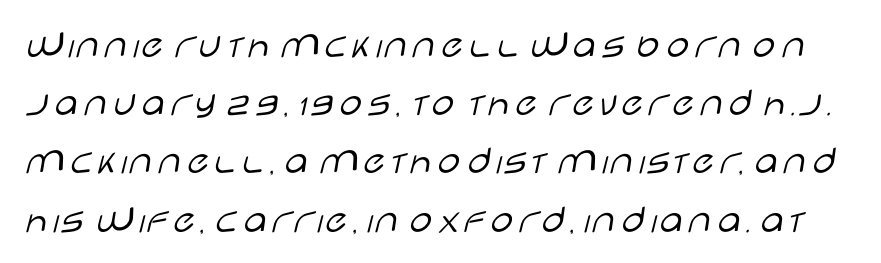
No chunkiness to these letters — they're not bold. This rendering features lettering with no underline. In terms of leading, this rendering sits right in the middle. This sample uses plain, unmodified letter spacing.
